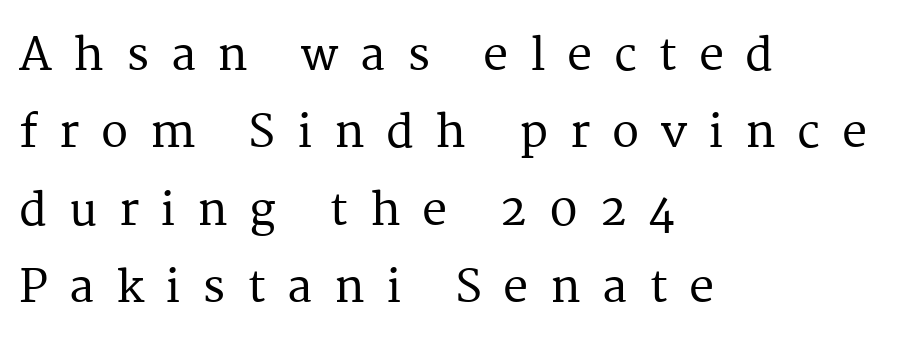
Upright lettering throughout. Note the varied advance widths — an 'i' is clearly narrower than an 'm'. Letter spacing: wide. Descenders are the only things crossing below the line. Casual observation: everything's shoved over to the left. Small tapered or slab feet sit at the stroke ends, so this counts as serif.
